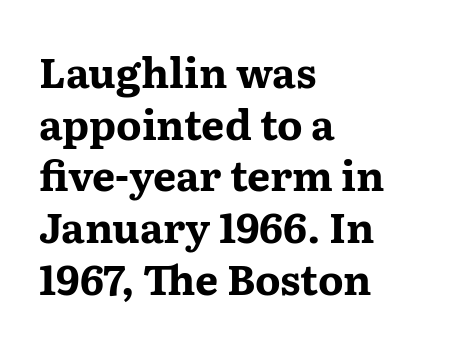
{"serif": "yes", "italic": "no", "bold": "yes", "weight": "bold", "width": "wide", "stroke_contrast": "medium", "x_height": "medium", "monospaced": "no", "underline": "no", "align": "left", "line_spacing": "normal", "line_spacing_ratio": 1.26, "letter_spacing": "normal", "letter_spacing_em": 0.0, "glyph_px": 41}
